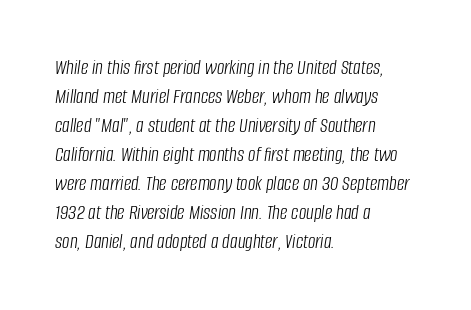
The image shows 21 px text type, italic (leaning right); set left-aligned, normal line spacing (1.38x), normal letter spacing, not underlined.
